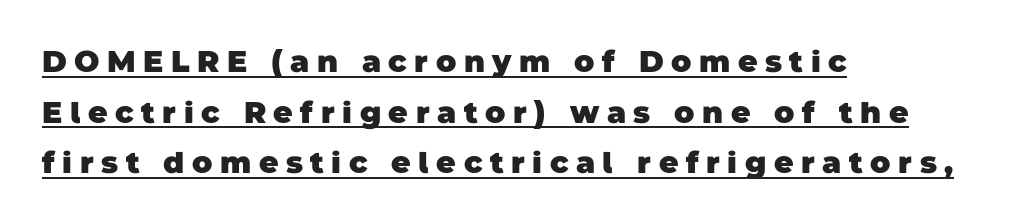
{"serif": "no", "bold": "yes", "weight": "heavy", "width": "normal", "stroke_contrast": "low", "x_height": "large", "monospaced": "no", "underline": "yes", "align": "left", "line_spacing": "normal", "line_spacing_ratio": 1.69, "letter_spacing": "wide", "letter_spacing_em": 0.25, "glyph_px": 30}
